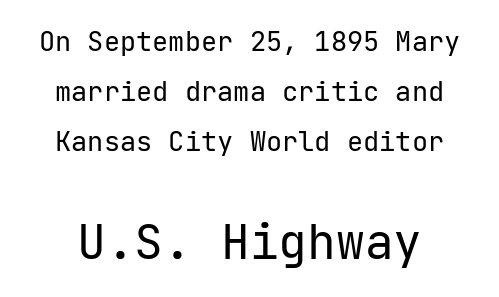
{"serif": "no", "italic": "no", "bold": "no", "weight": "regular", "width": "normal", "stroke_contrast": "low", "x_height": "medium", "monospaced": "yes", "underline": "no", "line_spacing_ratio": 1.85, "letter_spacing": "normal", "letter_spacing_em": 0.0, "larger_block": "second", "size_ratio": 1.78, "glyph_px": 48}
